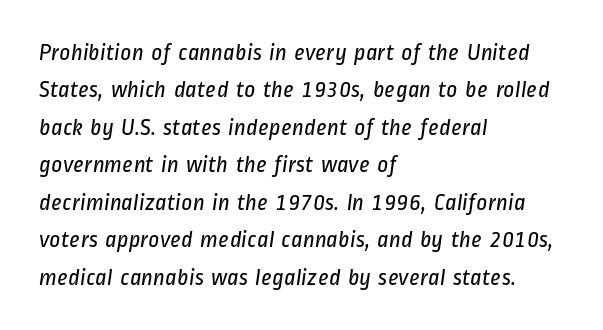
Q: Is the text bold? A: No.
Q: Is the text underlined? A: No.
Q: How is the paragraph aligned? A: Left-aligned.
Q: Is the spacing between letters normal or unusually wide? A: Normal.
Q: Is the spacing between lines tight, normal or loose? A: Normal.
